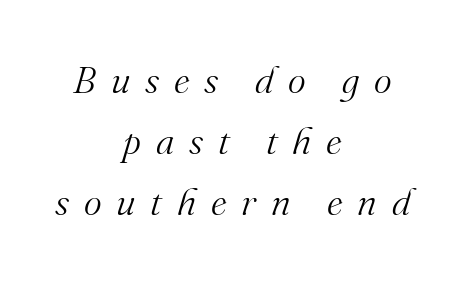
Honestly, the letter spacing is so wide it's the main thing you notice. Stems here are at most as thick as an everyday book face. Evenly set lines give the paragraph a standard silhouette. You could not count columns in this text — the font is proportionally spaced. The compositor balanced each line on the midline.
